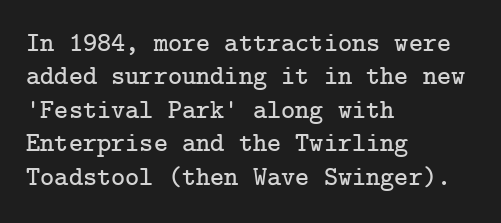
Q: Is the text italic (slanted)? A: No, it is upright.
Q: Is the text underlined? A: No.
Q: How is the paragraph aligned? A: Left-aligned.
Q: Is the spacing between letters normal or unusually wide? A: Normal.
